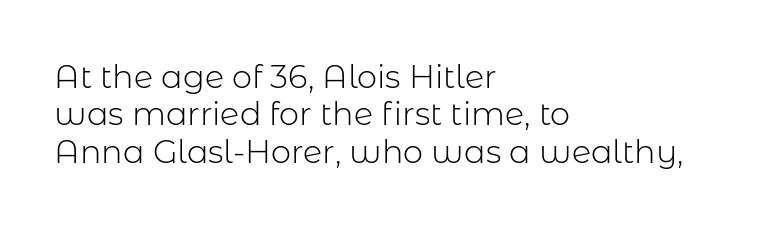
{"serif": "no", "italic": "no", "bold": "no", "weight": "light", "width": "normal", "stroke_contrast": "low", "x_height": "medium", "monospaced": "no", "underline": "no", "align": "left", "line_spacing_ratio": 1.17, "letter_spacing": "normal", "letter_spacing_em": 0.0, "glyph_px": 32}
